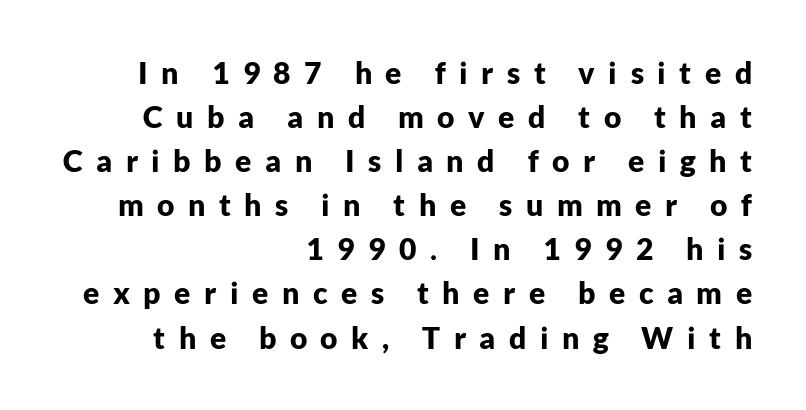
{"serif": "no", "italic": "no", "bold": "yes", "weight": "bold", "width": "normal", "stroke_contrast": "low", "x_height": "medium", "monospaced": "no", "underline": "no", "align": "right", "line_spacing": "normal", "line_spacing_ratio": 1.47, "letter_spacing": "wide", "letter_spacing_em": 0.45, "glyph_px": 30}
